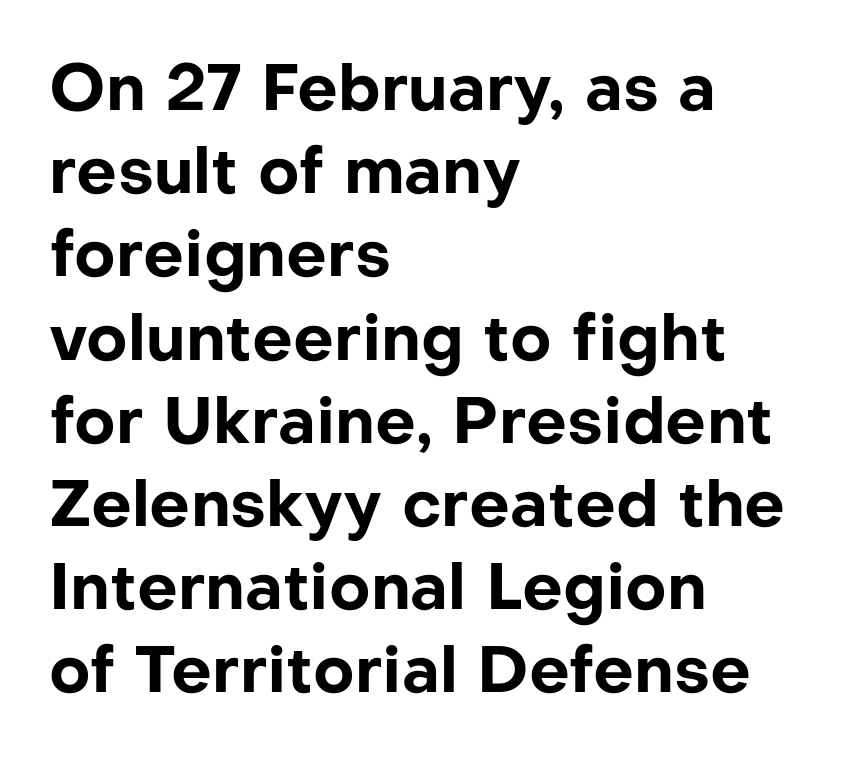
The line-height multiplier appears to be the usual default. This is heavy type, rendered in bold. The ragged edge is on the right, which tells us the setting is flush left. Descenders hang freely into open space. The letters advance in unequal steps, a hallmark of proportional type. Unlike a traditional serif, this face leaves its strokes unadorned.
